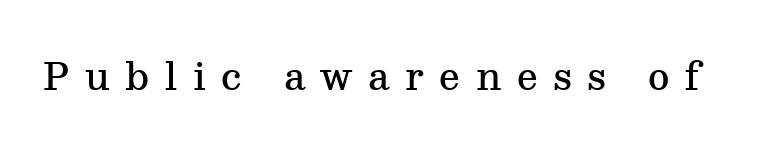
Someone cranked the tracking dial way up on this one. In terms of posture, this sample is upright. Clear beneath every line of the passage. Character widths vary here, with narrow letters taking less room than wide ones.
